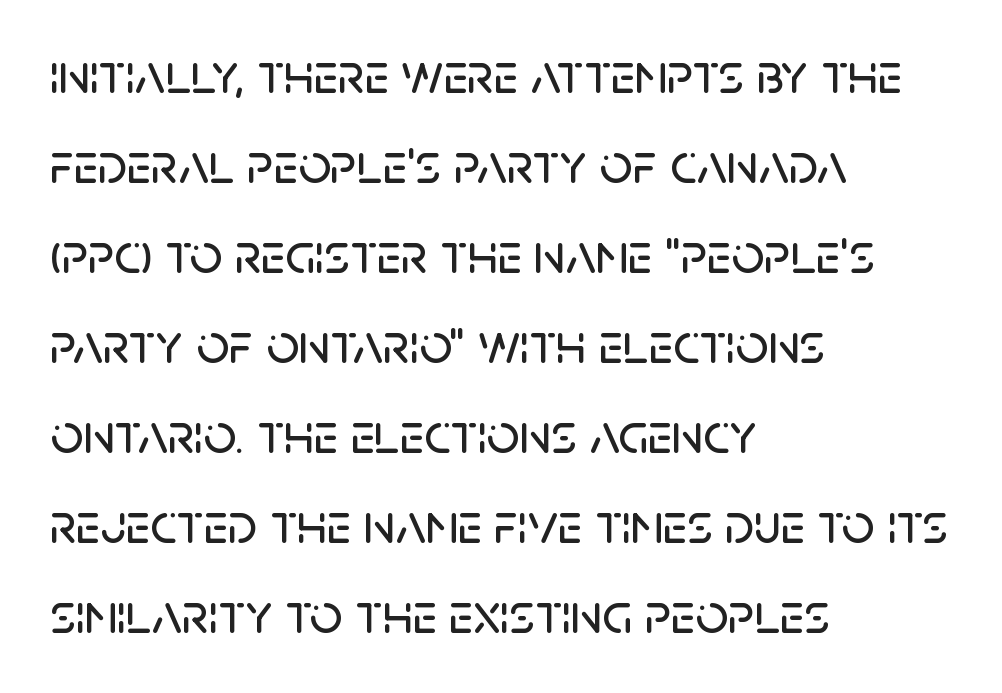
{"serif": "no", "italic": "no", "width": "normal", "stroke_contrast": "low", "x_height": "large", "monospaced": "no", "underline": "no", "align": "left", "line_spacing": "normal", "line_spacing_ratio": 1.58, "letter_spacing": "normal", "letter_spacing_em": 0.0, "glyph_px": 57}
